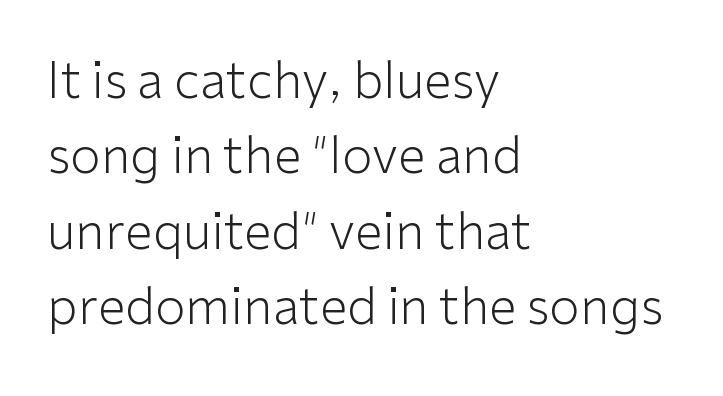
The image shows 50 px light sans-serif type, upright; set left-aligned, normal line spacing (1.51x), normal letter spacing, not underlined; low stroke contrast and a medium x-height.
